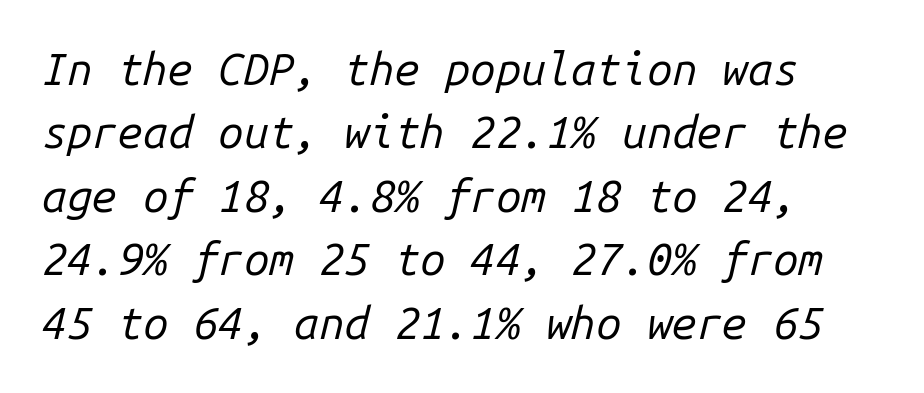
Q: Is the text bold? A: No.
Q: Is the text italic (slanted)? A: Yes, it leans right by about 14 degrees.
Q: Is the text underlined? A: No.
Q: Is the spacing between letters normal or unusually wide? A: Normal.
Q: Is the spacing between lines tight, normal or loose? A: Normal.
Q: Width (condensed, normal, or wide)? A: Normal.
Q: Stroke contrast? A: Low.
Q: x-height? A: Medium.
Q: Monospaced? A: Yes.
